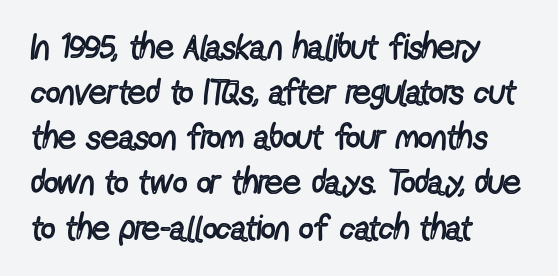
Casual observation: everything's shoved over to the left. How are the letters spaced? Ordinarily, with no added tracking. These lines are rendered in a variable-pitch font. Anything drawn beneath the words? Only blank space.
